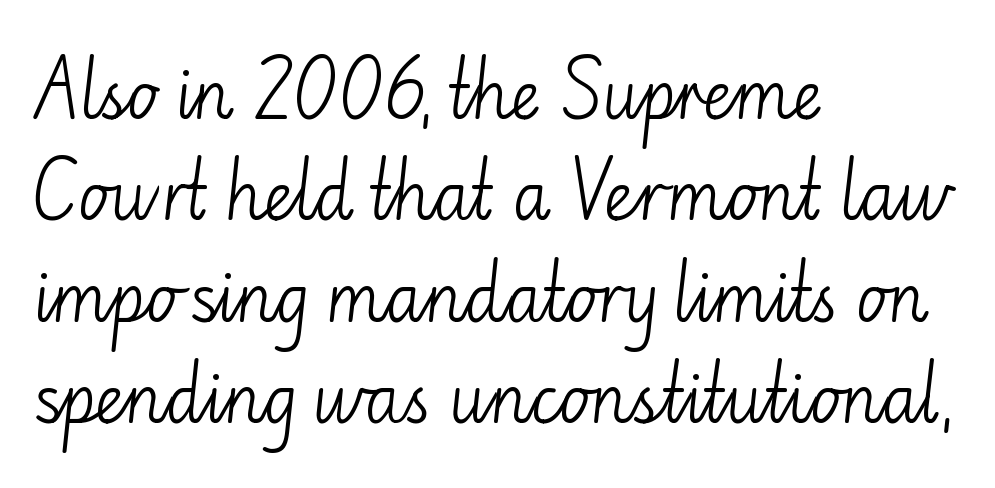
{"serif": "no", "bold": "no", "weight": "light", "width": "normal", "stroke_contrast": "low", "x_height": "small", "monospaced": "no", "underline": "no", "align": "left", "line_spacing": "normal", "line_spacing_ratio": 1.56, "letter_spacing": "normal", "letter_spacing_em": 0.0, "glyph_px": 65}
